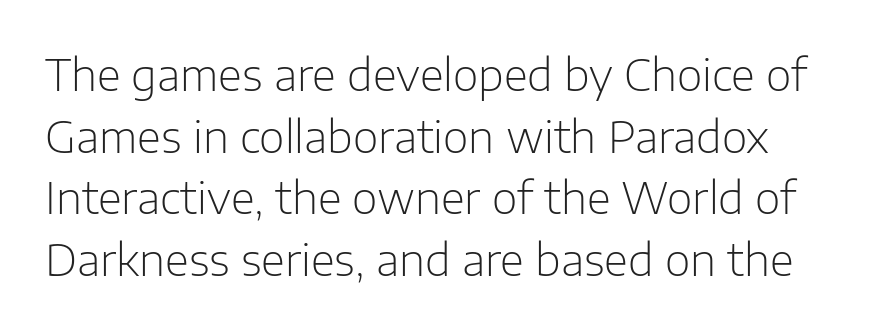
Q: Is the text bold? A: No.
Q: Is the text italic (slanted)? A: No, it is upright.
Q: Is the typeface a serif or a sans-serif typeface? A: Sans-serif.
Q: Is the text underlined? A: No.
Q: Is the spacing between letters normal or unusually wide? A: Normal.
Q: Is the spacing between lines tight, normal or loose? A: Normal.
Q: Width (condensed, normal, or wide)? A: Normal.
Q: Stroke contrast? A: Low.
Q: x-height? A: Medium.
Q: Monospaced? A: No.
